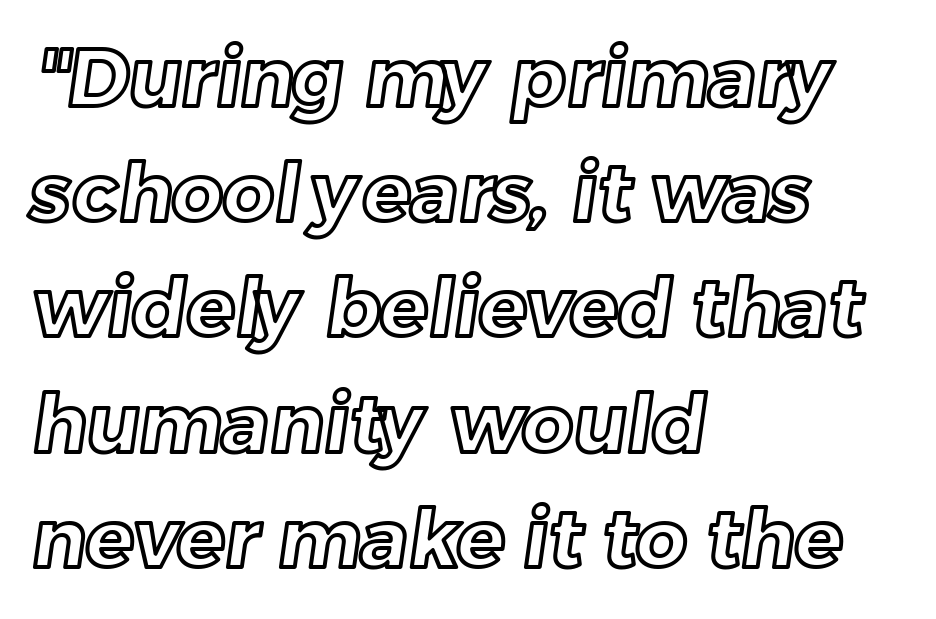
{"width": "normal", "x_height": "medium", "monospaced": "no", "underline": "no", "align": "left", "line_spacing": "normal", "line_spacing_ratio": 1.44, "letter_spacing": "normal", "letter_spacing_em": 0.0, "glyph_px": 80}
